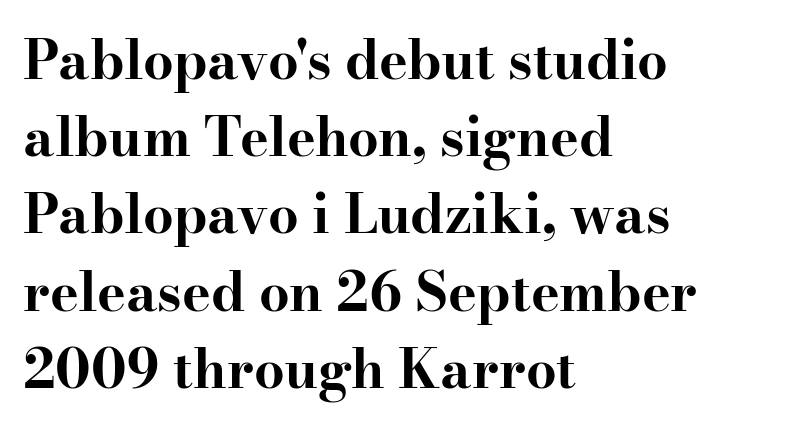
Q: Is the text bold? A: Yes.
Q: Is the text italic (slanted)? A: No, it is upright.
Q: Is the typeface a serif or a sans-serif typeface? A: Serif.
Q: Is the text underlined? A: No.
Q: How is the paragraph aligned? A: Left-aligned.
Q: Is the spacing between letters normal or unusually wide? A: Normal.
Q: Is the spacing between lines tight, normal or loose? A: Normal.
Q: Width (condensed, normal, or wide)? A: Wide.
Q: Stroke contrast? A: High.
Q: x-height? A: Small.
Q: Monospaced? A: No.
